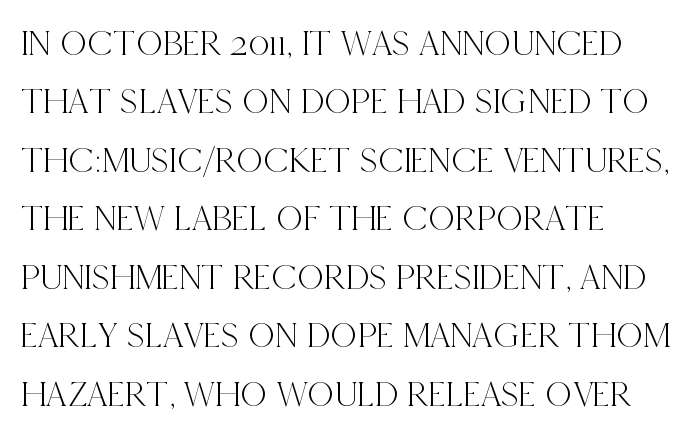
Q: Is the text italic (slanted)? A: No, it is upright.
Q: Is the typeface a serif or a sans-serif typeface? A: Serif.
Q: Is the text underlined? A: No.
Q: How is the paragraph aligned? A: Left-aligned.
Q: Is the spacing between letters normal or unusually wide? A: Normal.
Q: Is the spacing between lines tight, normal or loose? A: Normal.
Q: Width (condensed, normal, or wide)? A: Condensed.
Q: x-height? A: Large.
Q: Monospaced? A: No.
